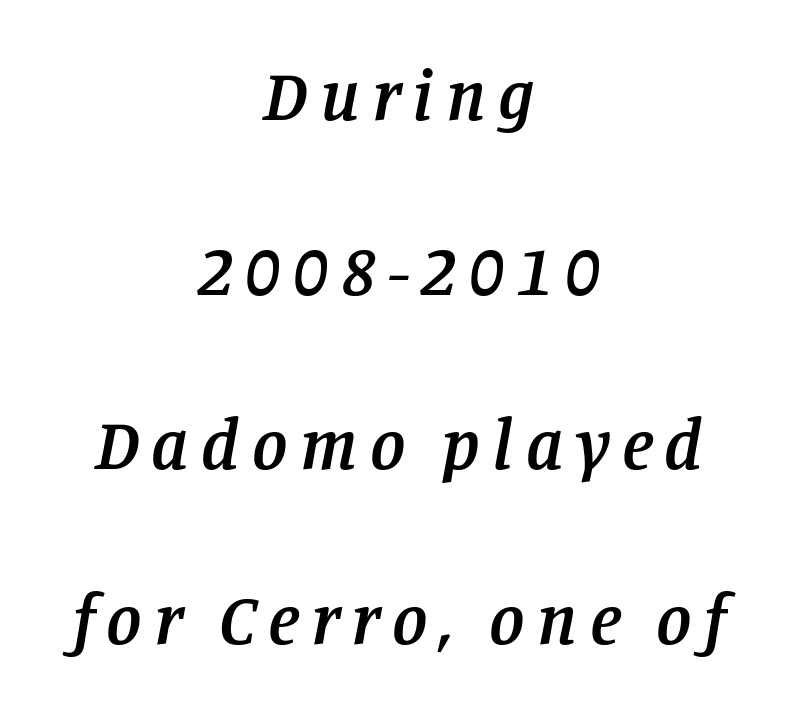
The image shows 71 px semibold serif type, italic (leaning right); set centered, loose line spacing (2.46x), not underlined; low stroke contrast and a large x-height.
